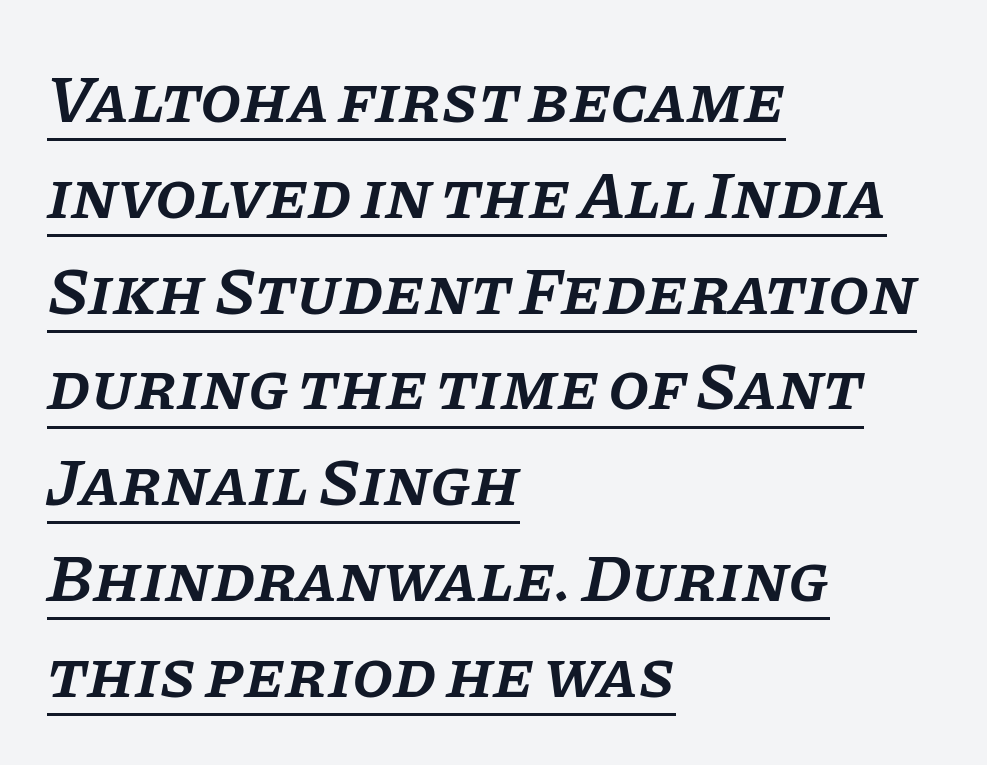
Check where the strokes stop: tiny serifs finish them off. Rows of type keep a routine distance in the vertical direction. The strokes are fattened partway — semibold, not bold. Think of a printed novel: that variable character pitch is what you see here.
